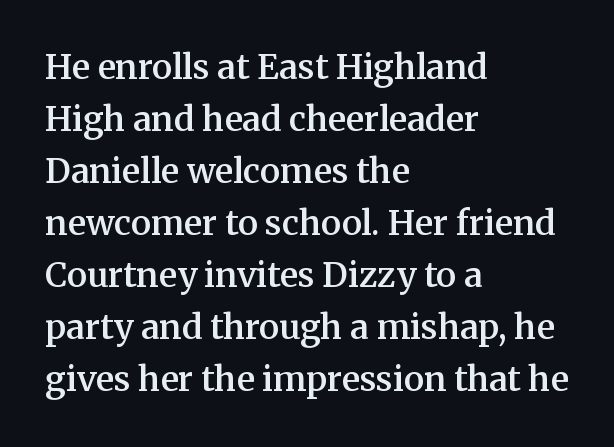
{"serif": "yes", "italic": "no", "bold": "semi", "weight": "semibold", "width": "normal", "stroke_contrast": "medium", "x_height": "medium", "monospaced": "no", "underline": "no", "align": "left", "line_spacing": "normal", "line_spacing_ratio": 1.53, "letter_spacing": "normal", "letter_spacing_em": 0.0, "glyph_px": 34}
